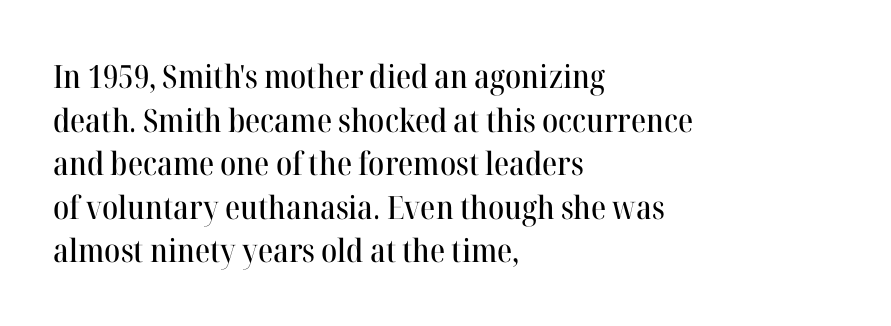
The image shows 32 px serif type, upright; set left-aligned, normal line spacing (1.36x), normal letter spacing, not underlined; high stroke contrast and a medium x-height.
